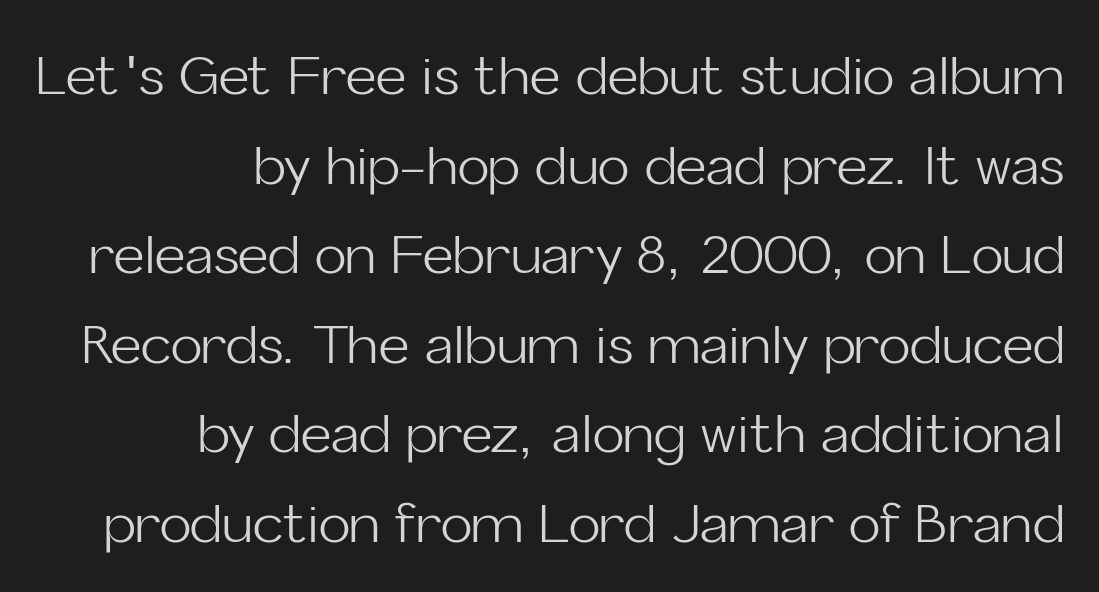
Q: Is the text bold? A: No.
Q: Is the text italic (slanted)? A: No, it is upright.
Q: Is the typeface a serif or a sans-serif typeface? A: Sans-serif.
Q: Is the text underlined? A: No.
Q: How is the paragraph aligned? A: Right-aligned.
Q: Is the spacing between letters normal or unusually wide? A: Normal.
Q: Is the spacing between lines tight, normal or loose? A: Normal.
Q: Width (condensed, normal, or wide)? A: Normal.
Q: Stroke contrast? A: Low.
Q: x-height? A: Medium.
Q: Monospaced? A: No.
